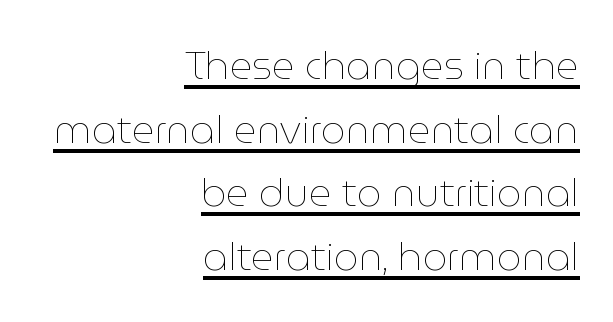
Q: Is the text bold? A: No.
Q: Is the text italic (slanted)? A: No, it is upright.
Q: Is the text underlined? A: Yes.
Q: How is the paragraph aligned? A: Right-aligned.
Q: Is the spacing between letters normal or unusually wide? A: Normal.
Q: Is the spacing between lines tight, normal or loose? A: Normal.
Q: Width (condensed, normal, or wide)? A: Normal.
Q: Stroke contrast? A: Low.
Q: x-height? A: Medium.
Q: Monospaced? A: No.
